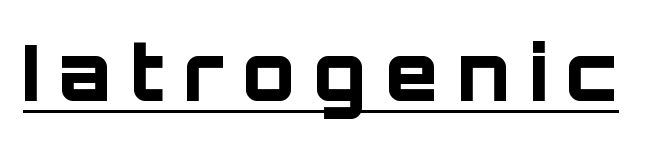
Substantial extra tracking has been applied to these lines. Italic? Not at all — the glyphs are vertical. Each letter's strokes conclude bluntly, with no projecting serifs. You could not count columns in this text — the font is proportionally spaced.
